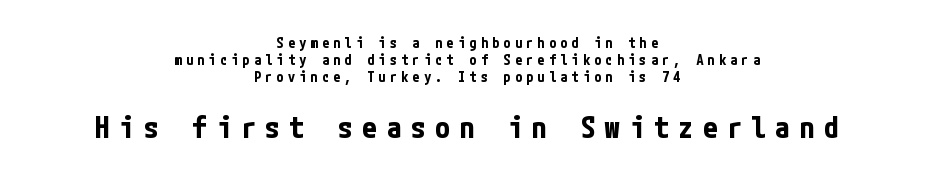
Q: Is the text bold? A: Yes.
Q: Is the text italic (slanted)? A: No, it is upright.
Q: Is the typeface a serif or a sans-serif typeface? A: Sans-serif.
Q: Is the text underlined? A: No.
Q: How is the paragraph aligned? A: Centered.
Q: Is the spacing between letters normal or unusually wide? A: Unusually wide.
Q: Which block of text is set in a larger size, the first (top) or the second (bottom)? A: The second (bottom) one.
Q: Width (condensed, normal, or wide)? A: Condensed.
Q: Stroke contrast? A: Low.
Q: x-height? A: Medium.
